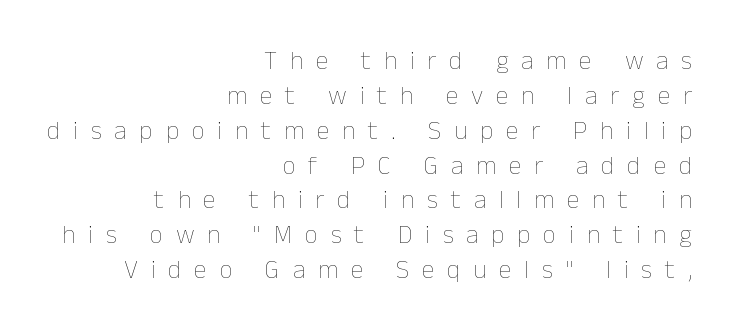
{"italic": "no", "bold": "no", "underline": "no", "align": "right", "line_spacing": "normal", "line_spacing_ratio": 1.34, "letter_spacing": "wide", "letter_spacing_em": 0.49, "glyph_px": 26}
